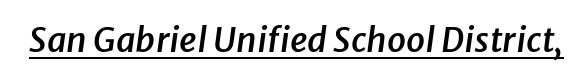
{"italic": "yes", "lean": "right", "slant_degrees": 8, "bold": "semi", "weight": "semibold", "width": "normal", "stroke_contrast": "low", "x_height": "medium", "monospaced": "no", "underline": "yes", "letter_spacing": "normal", "letter_spacing_em": 0.0, "glyph_px": 34}
